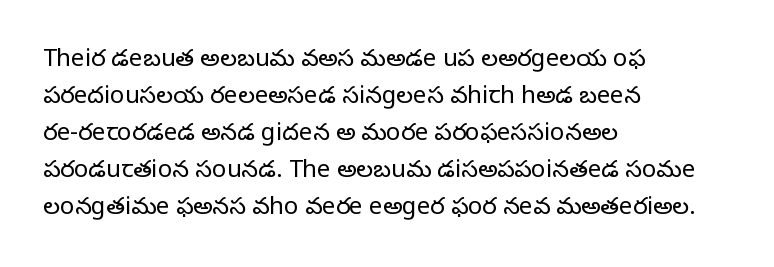
{"italic": "no", "bold": "no", "underline": "no", "align": "left", "line_spacing": "normal", "line_spacing_ratio": 1.54, "letter_spacing": "normal", "letter_spacing_em": 0.0, "glyph_px": 24}
